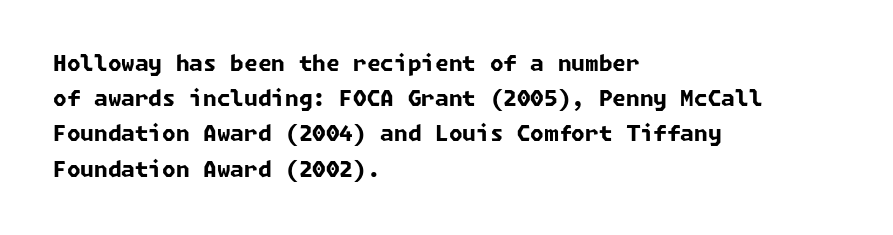
{"bold": "yes", "underline": "no", "align": "left", "line_spacing": "normal", "line_spacing_ratio": 1.6, "letter_spacing": "normal", "letter_spacing_em": 0.0, "glyph_px": 22}
